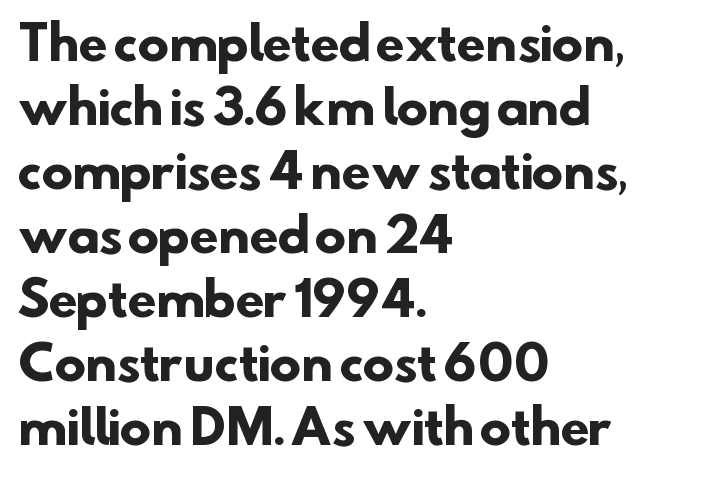
Q: Is the text bold? A: Yes.
Q: Is the typeface a serif or a sans-serif typeface? A: Sans-serif.
Q: Is the text underlined? A: No.
Q: How is the paragraph aligned? A: Left-aligned.
Q: Is the spacing between letters normal or unusually wide? A: Normal.
Q: Is the spacing between lines tight, normal or loose? A: Normal.
Q: Width (condensed, normal, or wide)? A: Normal.
Q: Stroke contrast? A: Low.
Q: x-height? A: Small.
Q: Monospaced? A: No.
